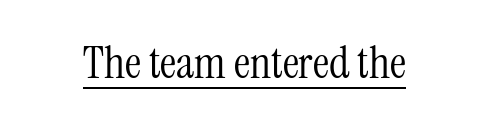
Check the space under the baseline: a stroke is drawn there. This sample has the flowing, uneven cadence of proportional lettering. The characters are drawn with everyday or finer stroke widths. These lines keep a tight, regular rhythm from letter to letter. Stroke terminals: seriffed.
